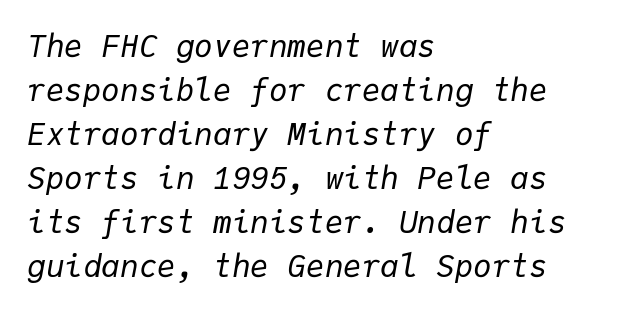
Q: Is the text bold? A: No.
Q: Is the text italic (slanted)? A: Yes, it leans right by about 9 degrees.
Q: Is the text underlined? A: No.
Q: How is the paragraph aligned? A: Left-aligned.
Q: Is the spacing between letters normal or unusually wide? A: Normal.
Q: Is the spacing between lines tight, normal or loose? A: Normal.
Q: Width (condensed, normal, or wide)? A: Normal.
Q: Stroke contrast? A: Low.
Q: x-height? A: Medium.
Q: Monospaced? A: Yes.
